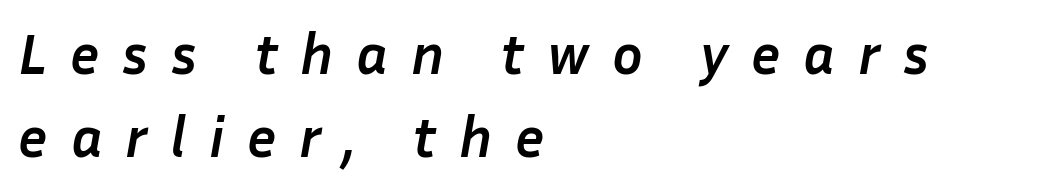
{"italic": "yes", "lean": "right", "slant_degrees": 10, "bold": "yes", "weight": "semibold", "width": "normal", "stroke_contrast": "low", "x_height": "medium", "monospaced": "no", "underline": "no", "align": "left", "line_spacing": "normal", "line_spacing_ratio": 1.45, "letter_spacing": "wide", "letter_spacing_em": 0.4, "glyph_px": 57}
